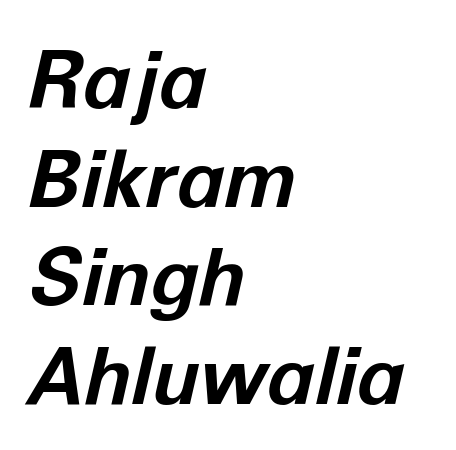
Q: Is the text bold? A: Yes.
Q: Is the text italic (slanted)? A: Yes, it leans right by about 12 degrees.
Q: Is the text underlined? A: No.
Q: How is the paragraph aligned? A: Left-aligned.
Q: Is the spacing between letters normal or unusually wide? A: Normal.
Q: Is the spacing between lines tight, normal or loose? A: Normal.
Q: Width (condensed, normal, or wide)? A: Normal.
Q: Stroke contrast? A: Low.
Q: x-height? A: Medium.
Q: Monospaced? A: No.
